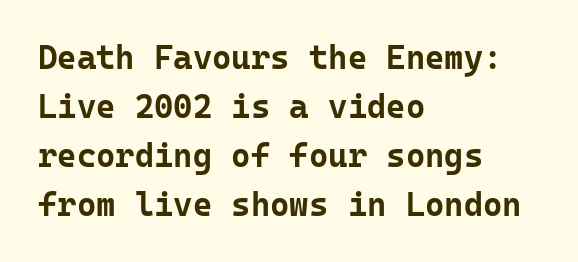
{"serif": "no", "italic": "no", "bold": "yes", "weight": "bold", "width": "normal", "stroke_contrast": "low", "x_height": "medium", "monospaced": "yes", "underline": "no", "align": "left", "line_spacing": "normal", "line_spacing_ratio": 1.48, "letter_spacing": "normal", "letter_spacing_em": 0.0, "glyph_px": 33}
